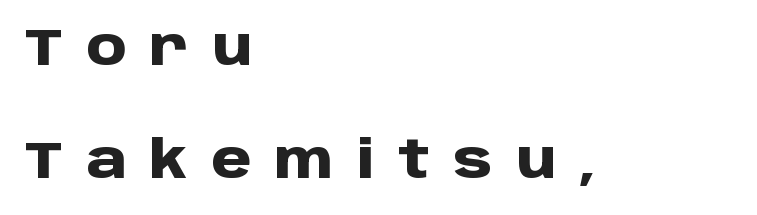
{"serif": "no", "italic": "no", "bold": "yes", "weight": "heavy", "width": "normal", "stroke_contrast": "low", "x_height": "large", "monospaced": "no", "underline": "no", "align": "left", "line_spacing": "loose", "line_spacing_ratio": 2.21, "letter_spacing": "wide", "letter_spacing_em": 0.46, "glyph_px": 51}
